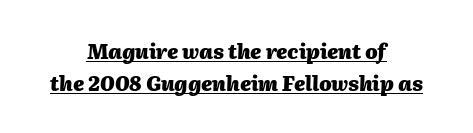
Q: Is the text bold? A: Yes.
Q: Is the text italic (slanted)? A: Yes, it leans right by about 2 degrees.
Q: Is the text underlined? A: Yes.
Q: How is the paragraph aligned? A: Centered.
Q: Is the spacing between letters normal or unusually wide? A: Normal.
Q: Is the spacing between lines tight, normal or loose? A: Normal.
